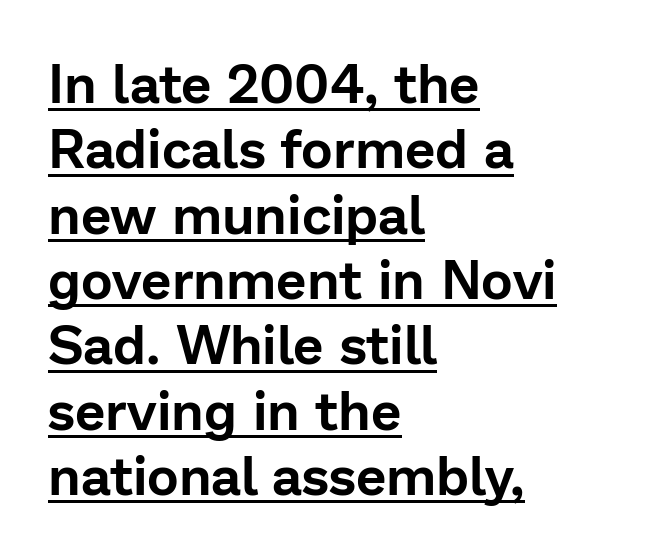
{"serif": "no", "italic": "no", "width": "normal", "stroke_contrast": "low", "x_height": "medium", "monospaced": "no", "underline": "yes", "align": "left", "line_spacing_ratio": 1.21, "letter_spacing": "normal", "letter_spacing_em": 0.0, "glyph_px": 54}
